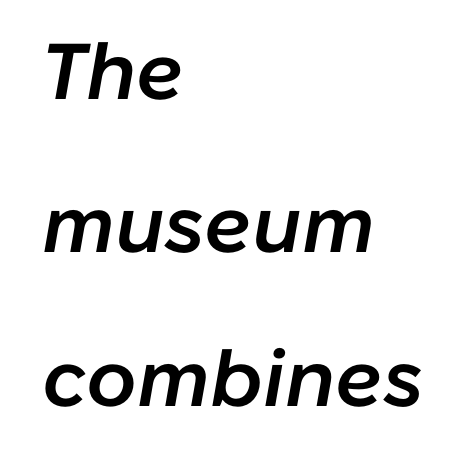
Q: Is the text bold? A: Semi-bold.
Q: Is the text italic (slanted)? A: Yes, it leans right by about 10 degrees.
Q: Is the text underlined? A: No.
Q: How is the paragraph aligned? A: Left-aligned.
Q: Is the spacing between letters normal or unusually wide? A: Normal.
Q: Is the spacing between lines tight, normal or loose? A: Loose.
Q: Width (condensed, normal, or wide)? A: Normal.
Q: Stroke contrast? A: Low.
Q: x-height? A: Medium.
Q: Monospaced? A: No.
